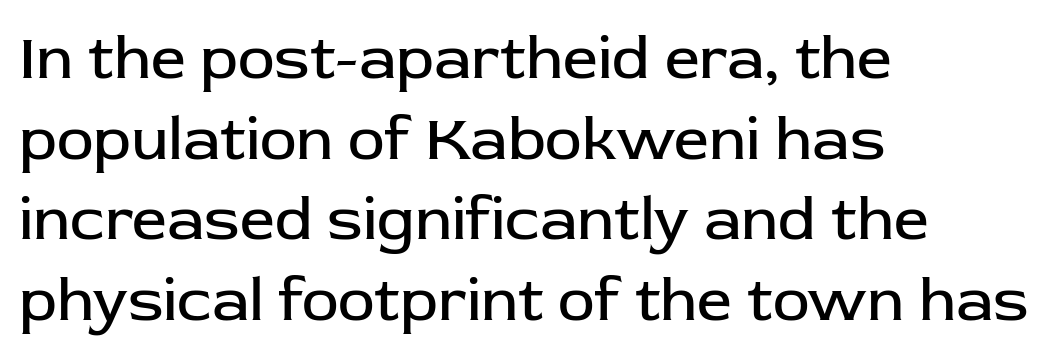
Q: Is the text bold? A: No.
Q: Is the text italic (slanted)? A: No, it is upright.
Q: Is the typeface a serif or a sans-serif typeface? A: Sans-serif.
Q: Is the text underlined? A: No.
Q: How is the paragraph aligned? A: Left-aligned.
Q: Is the spacing between letters normal or unusually wide? A: Normal.
Q: Is the spacing between lines tight, normal or loose? A: Normal.
Q: Width (condensed, normal, or wide)? A: Normal.
Q: Stroke contrast? A: Low.
Q: x-height? A: Medium.
Q: Monospaced? A: No.
